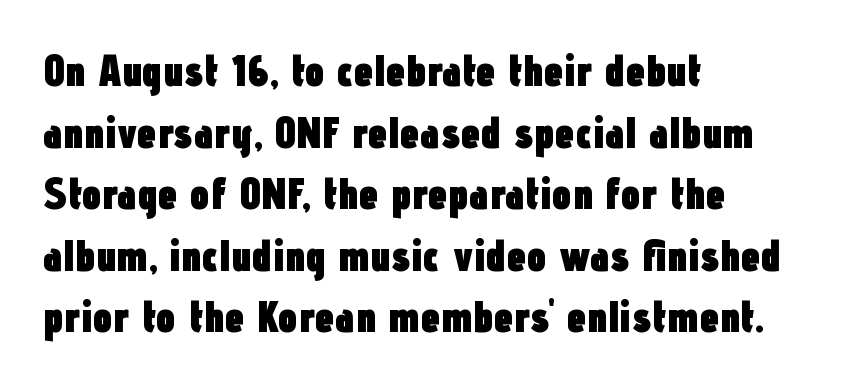
{"serif": "no", "italic": "no", "bold": "yes", "weight": "heavy", "width": "condensed", "stroke_contrast": "low", "x_height": "medium", "monospaced": "no", "underline": "no", "align": "left", "line_spacing": "normal", "line_spacing_ratio": 1.4, "letter_spacing": "normal", "letter_spacing_em": 0.0, "glyph_px": 44}
